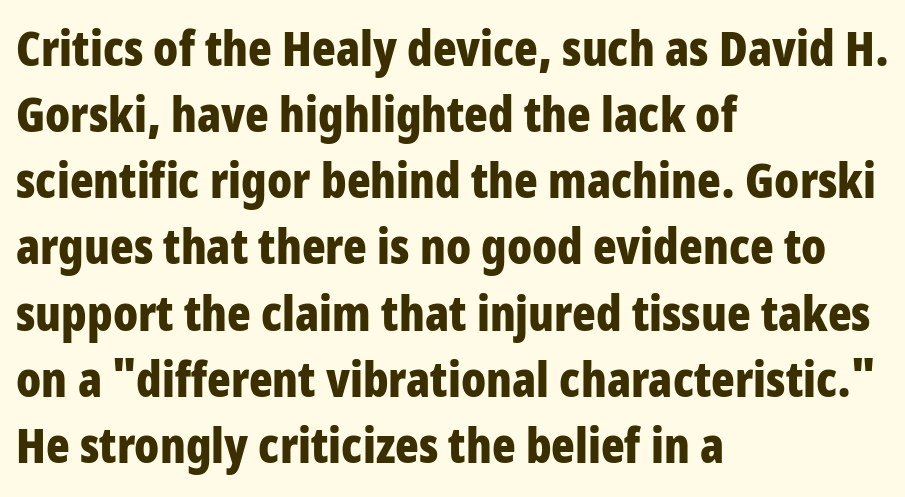
The image shows 49 px bold, condensed sans-serif type, upright; set left-aligned, normal line spacing (1.35x), normal letter spacing, not underlined; low stroke contrast and a large x-height.
